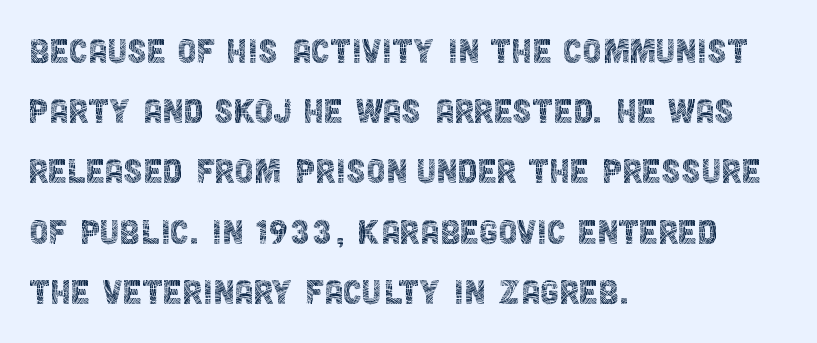
The space directly below the letters is spotless. Check where the strokes stop: nothing finishes them off — pure sans. The paragraph has a hard left edge and a soft right edge. Notice how descenders clear the ascenders below comfortably — that's standard leading.
